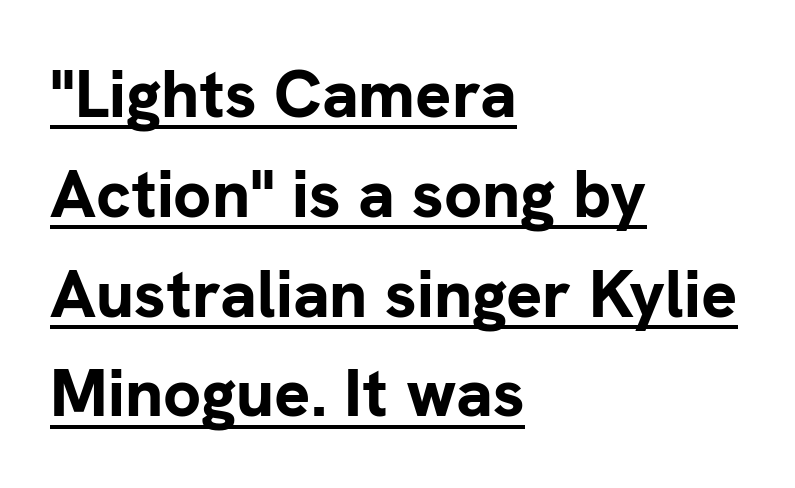
The image shows 67 px bold sans-serif type, upright; set left-aligned, normal line spacing (1.49x), normal letter spacing, underlined; low stroke contrast and a medium x-height.
